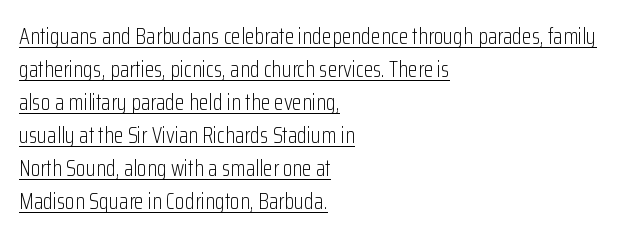
Q: Is the text bold? A: No.
Q: Is the text italic (slanted)? A: No, it is upright.
Q: Is the text underlined? A: Yes.
Q: How is the paragraph aligned? A: Left-aligned.
Q: Is the spacing between letters normal or unusually wide? A: Normal.
Q: Is the spacing between lines tight, normal or loose? A: Normal.
